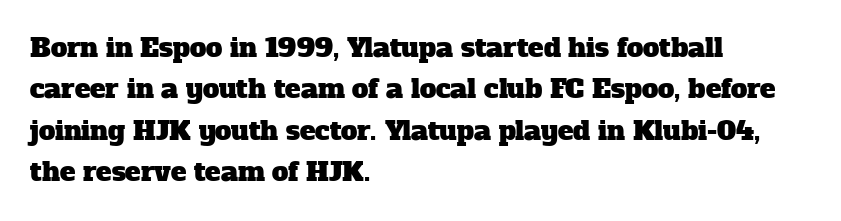
Q: Is the text underlined? A: No.
Q: How is the paragraph aligned? A: Left-aligned.
Q: Is the spacing between letters normal or unusually wide? A: Normal.
Q: Is the spacing between lines tight, normal or loose? A: Normal.
